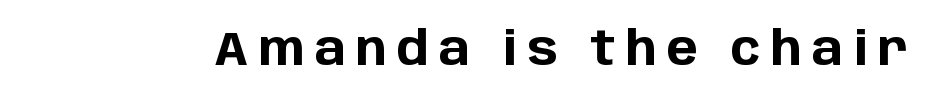
{"serif": "no", "italic": "no", "bold": "yes", "weight": "bold", "width": "normal", "stroke_contrast": "low", "x_height": "large", "monospaced": "no", "underline": "no", "letter_spacing": "wide", "letter_spacing_em": 0.22, "glyph_px": 47}
